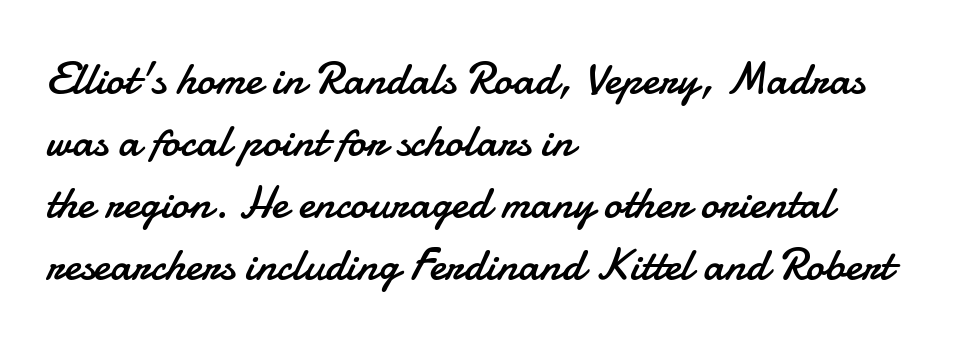
{"serif": "no", "bold": "no", "weight": "regular", "width": "normal", "stroke_contrast": "low", "x_height": "small", "monospaced": "no", "underline": "no", "align": "left", "line_spacing": "normal", "line_spacing_ratio": 1.35, "letter_spacing": "normal", "letter_spacing_em": 0.0, "glyph_px": 46}
